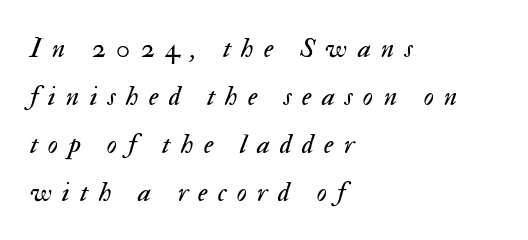
{"italic": "yes", "lean": "right", "slant_degrees": 17, "bold": "no", "weight": "regular", "width": "normal", "stroke_contrast": "medium", "x_height": "small", "monospaced": "no", "underline": "no", "align": "left", "line_spacing_ratio": 1.71, "letter_spacing": "wide", "letter_spacing_em": 0.37, "glyph_px": 28}
